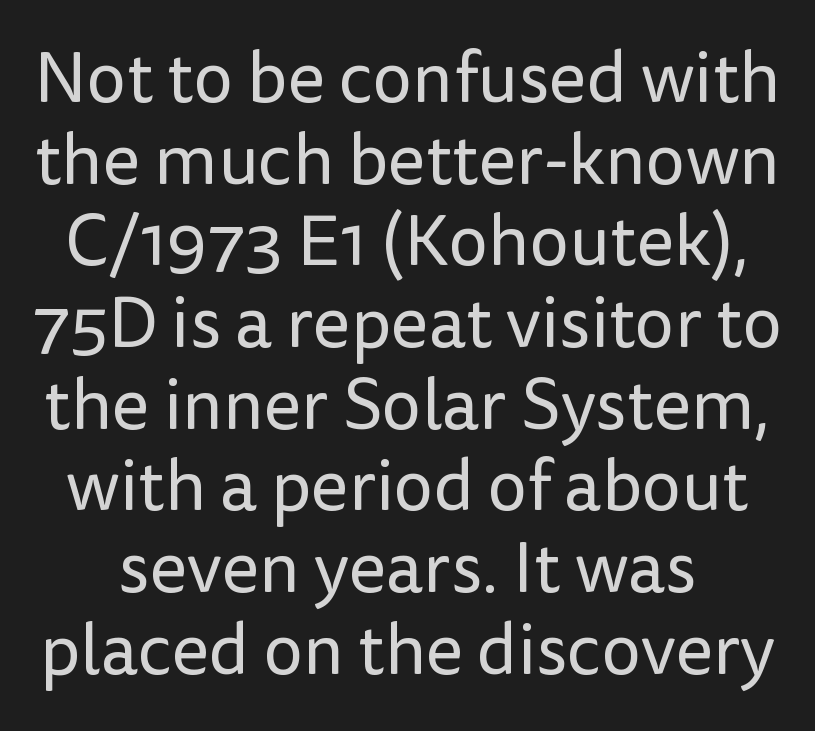
{"serif": "no", "italic": "no", "bold": "no", "weight": "regular", "width": "normal", "stroke_contrast": "low", "x_height": "medium", "monospaced": "no", "underline": "no", "line_spacing": "tight", "line_spacing_ratio": 1.15, "letter_spacing": "normal", "letter_spacing_em": 0.0, "glyph_px": 71}
